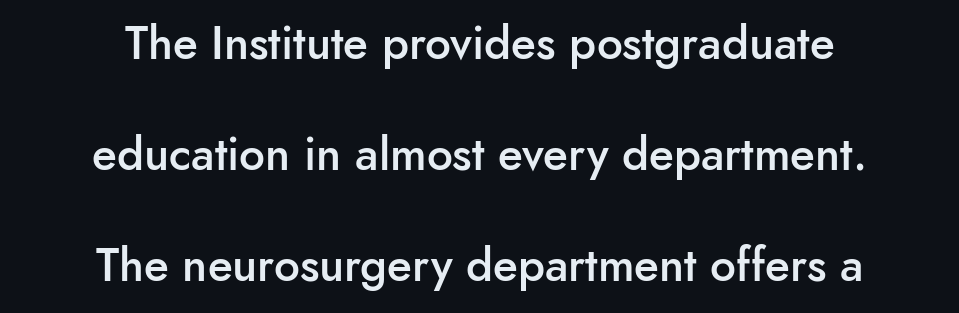
The image shows 46 px semibold sans-serif type, upright; set centered, loose line spacing (2.41x), normal letter spacing, not underlined; low stroke contrast and a small x-height.
